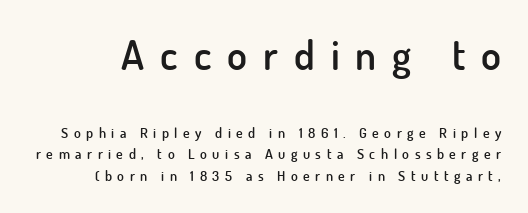
The image shows 41 px semibold sans-serif type, upright; set normal line spacing (1.54x), unusually wide letter spacing (+0.39 em), not underlined; the first (top) block is 2.93x larger; low stroke contrast and a small x-height.
